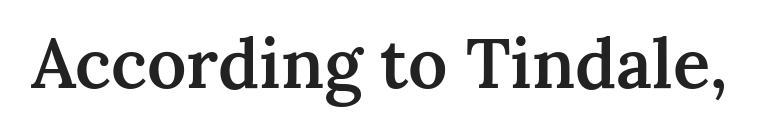
Q: Is the text bold? A: Semi-bold.
Q: Is the text italic (slanted)? A: No, it is upright.
Q: Is the typeface a serif or a sans-serif typeface? A: Serif.
Q: Is the text underlined? A: No.
Q: Is the spacing between letters normal or unusually wide? A: Normal.
Q: Width (condensed, normal, or wide)? A: Normal.
Q: Stroke contrast? A: Medium.
Q: x-height? A: Medium.
Q: Monospaced? A: No.
